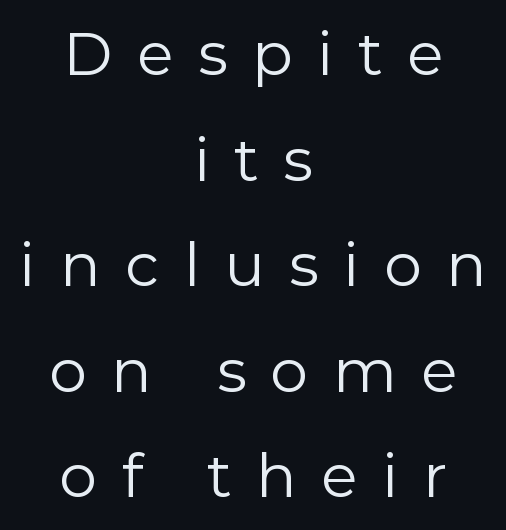
The rendering shows plain stroke endings on the letterforms — a sans-serif design. Vertical stems look standard width or narrower in stroke. Just letters on the line, the space beneath them empty. Every stem runs plumb, perpendicular to the baseline. Look at the tracking — it's clearly loosened, letters drifting apart. This rendering uses center alignment, leaving both contours irregular but symmetric.
